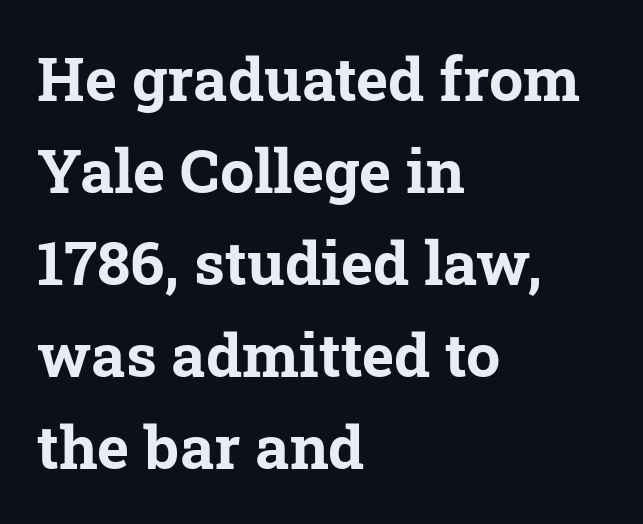
Here the glyphs are tracked normally, forming tight word shapes. Old-style or modern, the face here clearly has serifs. Regular leading. Each glyph is drawn with heavy, bold strokes.
